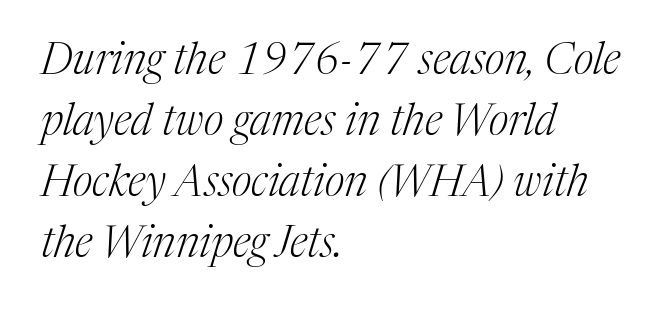
In terms of letterform style, serifs are clearly present. Think of a printed novel: that variable character pitch is what you see here. The lines in this sample share a left origin and differ only in where they stop. Line spacing here is normal. Stroke mass is kept to a normal reading level or below. The line texture is even and compact thanks to regular tracking.
